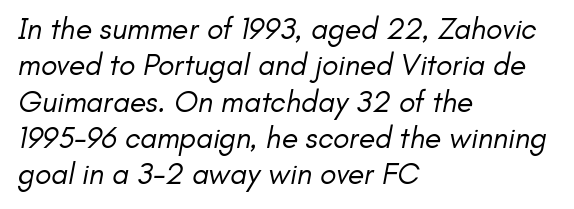
Q: Is the text bold? A: No.
Q: Is the typeface a serif or a sans-serif typeface? A: Sans-serif.
Q: Is the text underlined? A: No.
Q: How is the paragraph aligned? A: Left-aligned.
Q: Is the spacing between letters normal or unusually wide? A: Normal.
Q: Width (condensed, normal, or wide)? A: Normal.
Q: Stroke contrast? A: Low.
Q: x-height? A: Small.
Q: Monospaced? A: No.
